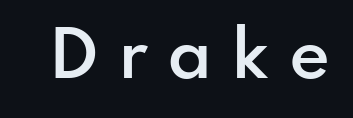
The image shows 63 px semibold sans-serif type, upright; set unusually wide letter spacing (+0.3 em), not underlined; low stroke contrast and a small x-height.
